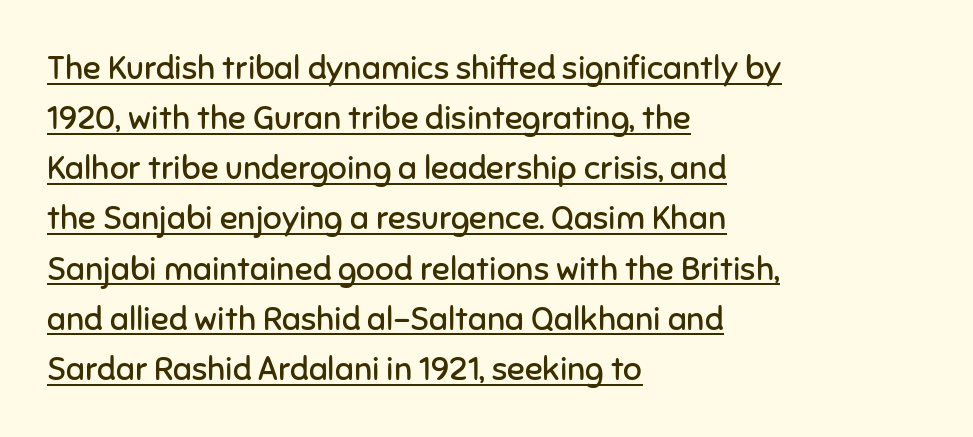
The image shows 33 px regular-weight sans-serif type, upright; set left-aligned, normal line spacing (1.52x), normal letter spacing, underlined; low stroke contrast and a medium x-height.
